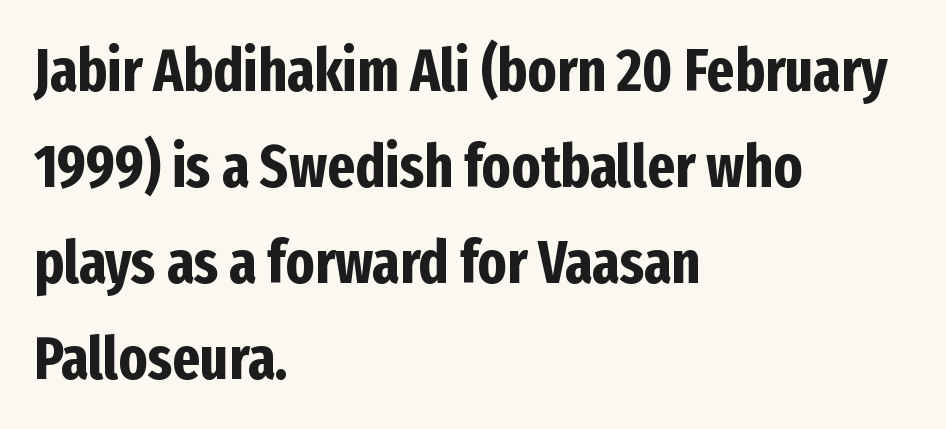
Q: Is the text bold? A: Yes.
Q: Is the text italic (slanted)? A: No, it is upright.
Q: Is the typeface a serif or a sans-serif typeface? A: Sans-serif.
Q: Is the text underlined? A: No.
Q: How is the paragraph aligned? A: Left-aligned.
Q: Is the spacing between letters normal or unusually wide? A: Normal.
Q: Is the spacing between lines tight, normal or loose? A: Normal.
Q: Width (condensed, normal, or wide)? A: Condensed.
Q: Stroke contrast? A: Low.
Q: x-height? A: Medium.
Q: Monospaced? A: No.
